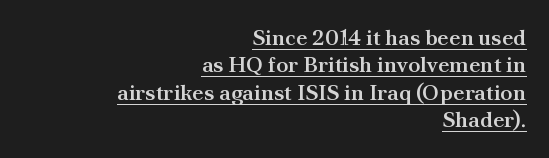
Q: Is the text bold? A: Semi-bold.
Q: Is the text italic (slanted)? A: No, it is upright.
Q: Is the text underlined? A: Yes.
Q: How is the paragraph aligned? A: Right-aligned.
Q: Is the spacing between letters normal or unusually wide? A: Normal.
Q: Is the spacing between lines tight, normal or loose? A: Normal.
